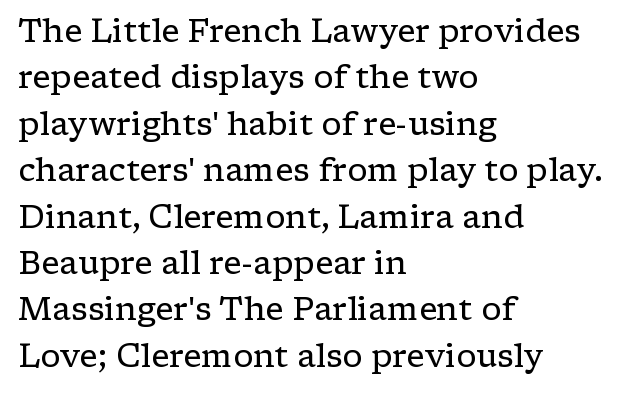
{"serif": "yes", "italic": "no", "bold": "no", "weight": "regular", "width": "wide", "stroke_contrast": "low", "x_height": "medium", "monospaced": "no", "underline": "no", "align": "left", "line_spacing": "normal", "line_spacing_ratio": 1.45, "letter_spacing": "normal", "letter_spacing_em": 0.0, "glyph_px": 32}
